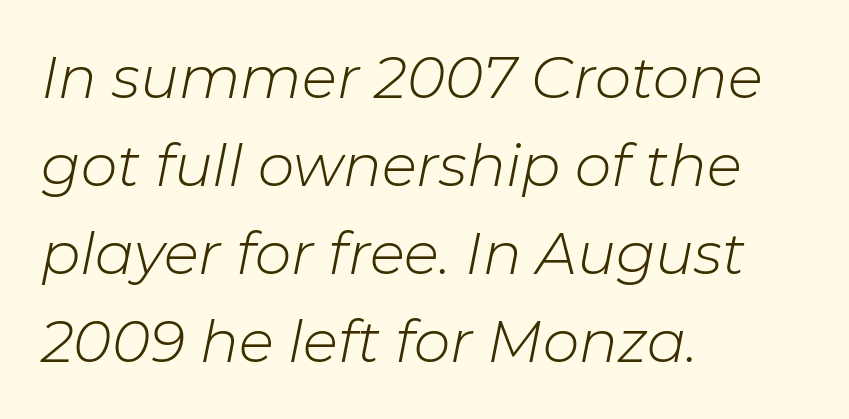
Q: Is the text bold? A: No.
Q: Is the text italic (slanted)? A: Yes, it leans right by about 11 degrees.
Q: Is the text underlined? A: No.
Q: How is the paragraph aligned? A: Left-aligned.
Q: Is the spacing between letters normal or unusually wide? A: Normal.
Q: Is the spacing between lines tight, normal or loose? A: Normal.
Q: Width (condensed, normal, or wide)? A: Normal.
Q: Stroke contrast? A: Low.
Q: x-height? A: Medium.
Q: Monospaced? A: No.
